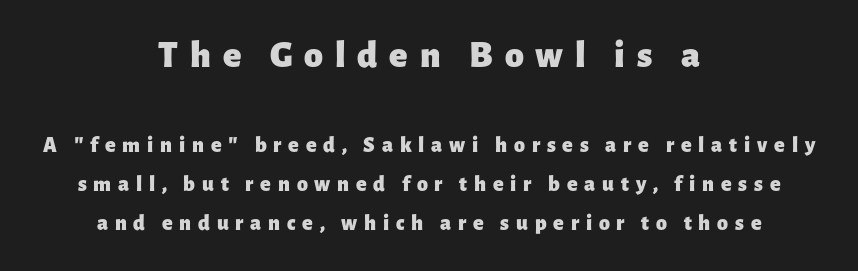
Q: Is the text bold? A: Yes.
Q: Is the text italic (slanted)? A: No, it is upright.
Q: Is the typeface a serif or a sans-serif typeface? A: Sans-serif.
Q: Is the text underlined? A: No.
Q: How is the paragraph aligned? A: Centered.
Q: Is the spacing between letters normal or unusually wide? A: Unusually wide.
Q: Which block of text is set in a larger size, the first (top) or the second (bottom)? A: The first (top) one.
Q: Width (condensed, normal, or wide)? A: Normal.
Q: Stroke contrast? A: Low.
Q: x-height? A: Medium.
Q: Monospaced? A: No.
